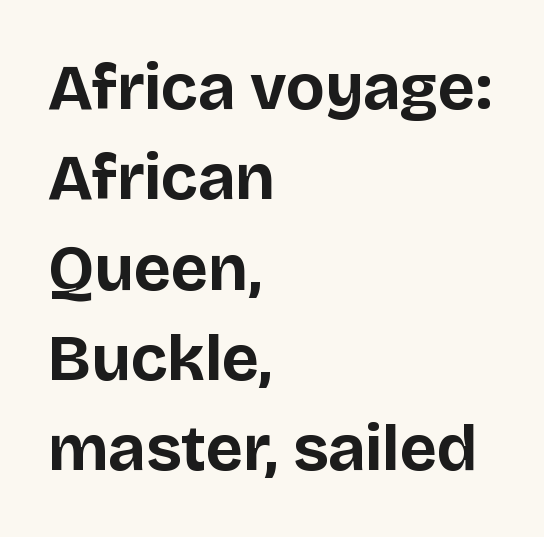
Anything drawn beneath the words? Only blank space. Summary of weight: heavy, a full bold. Character widths vary here, with narrow letters taking less room than wide ones. Spacing between characters is what you'd get straight out of the box. These lines sit exactly where default settings would place them. Quick note: not italic, upright.
